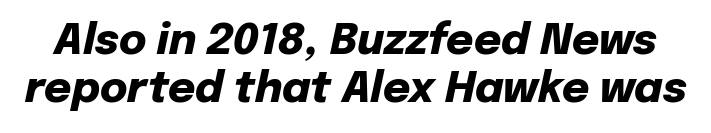
How are the letters spaced? Ordinarily, with no added tracking. Very little white space separates one row of letters from the next. Bold? Absolutely — the strokes are thick and heavy. Honestly, there is no underline to notice here at all. The font's italic variant was chosen for this text.
